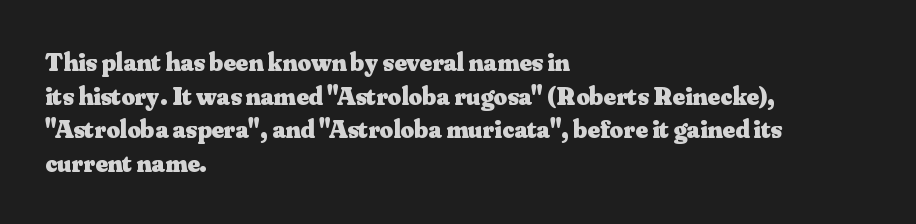
Q: Is the text bold? A: Yes.
Q: Is the text italic (slanted)? A: No, it is upright.
Q: Is the text underlined? A: No.
Q: How is the paragraph aligned? A: Left-aligned.
Q: Is the spacing between letters normal or unusually wide? A: Normal.
Q: Is the spacing between lines tight, normal or loose? A: Normal.
